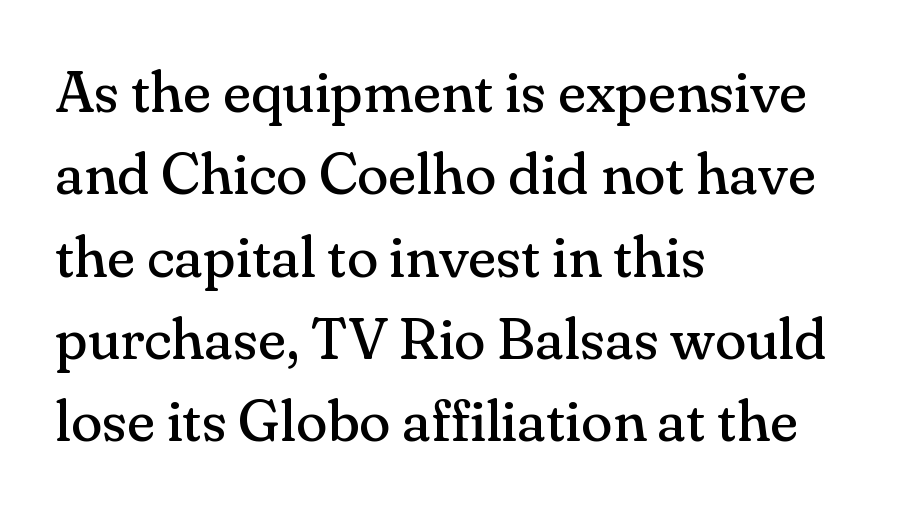
{"serif": "yes", "italic": "no", "bold": "no", "weight": "regular", "width": "normal", "stroke_contrast": "medium", "x_height": "small", "monospaced": "no", "underline": "no", "align": "left", "line_spacing": "normal", "line_spacing_ratio": 1.42, "letter_spacing": "normal", "letter_spacing_em": 0.0, "glyph_px": 58}
